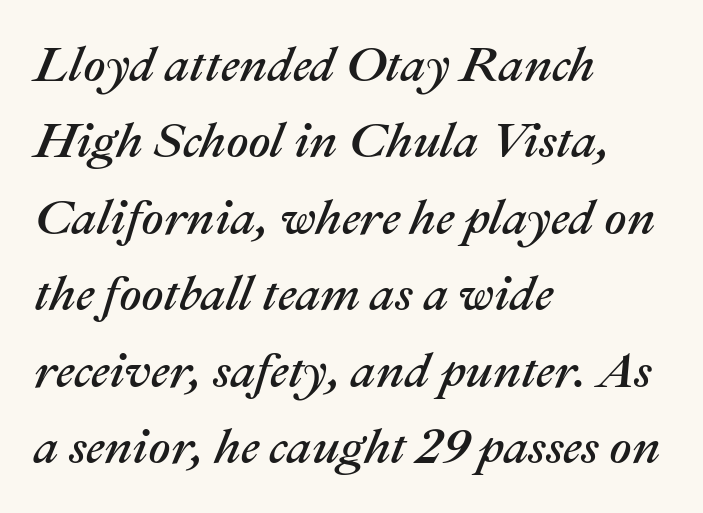
Q: Is the text italic (slanted)? A: Yes, it leans right by about 22 degrees.
Q: Is the text underlined? A: No.
Q: How is the paragraph aligned? A: Left-aligned.
Q: Is the spacing between letters normal or unusually wide? A: Normal.
Q: Is the spacing between lines tight, normal or loose? A: Normal.
Q: Width (condensed, normal, or wide)? A: Normal.
Q: Stroke contrast? A: Medium.
Q: x-height? A: Medium.
Q: Monospaced? A: No.
